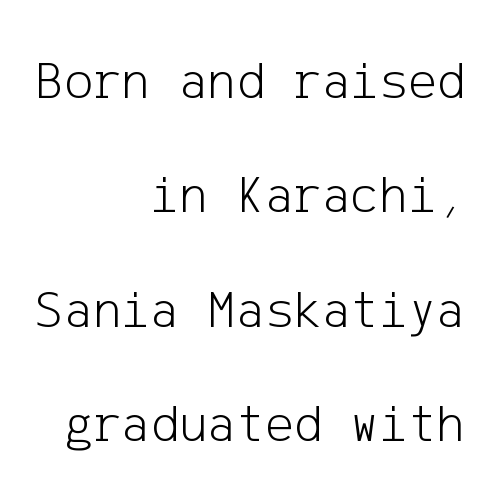
Q: Is the text bold? A: No.
Q: Is the text italic (slanted)? A: No, it is upright.
Q: Is the typeface a serif or a sans-serif typeface? A: Sans-serif.
Q: Is the text underlined? A: No.
Q: How is the paragraph aligned? A: Right-aligned.
Q: Is the spacing between letters normal or unusually wide? A: Normal.
Q: Is the spacing between lines tight, normal or loose? A: Loose.
Q: Width (condensed, normal, or wide)? A: Normal.
Q: Stroke contrast? A: Low.
Q: x-height? A: Medium.
